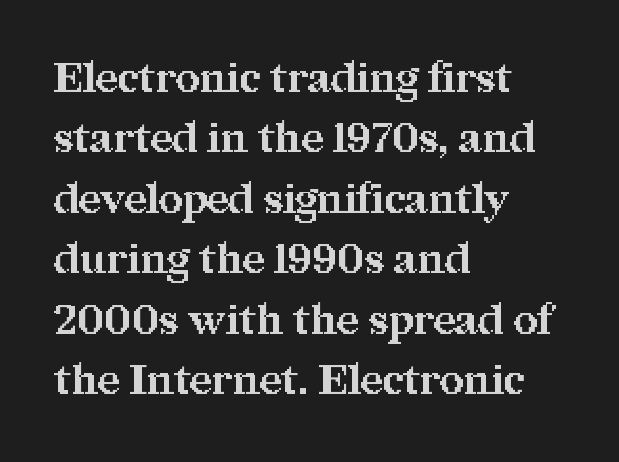
{"serif": "yes", "italic": "no", "bold": "yes", "weight": "bold", "width": "normal", "stroke_contrast": "medium", "x_height": "medium", "monospaced": "no", "underline": "no", "align": "left", "line_spacing": "normal", "line_spacing_ratio": 1.44, "letter_spacing": "normal", "letter_spacing_em": 0.0, "glyph_px": 42}
